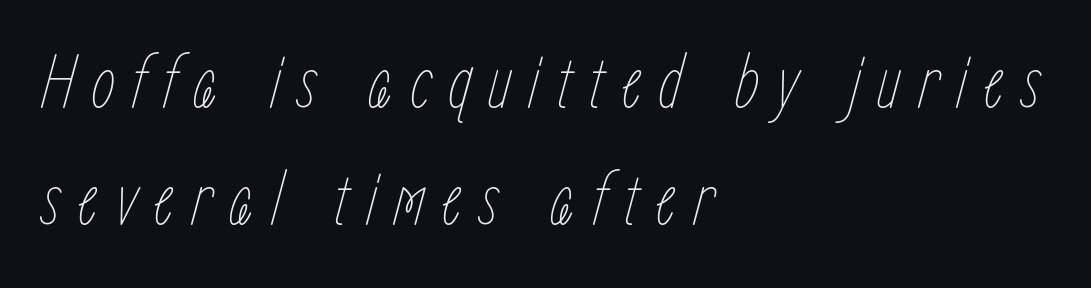
The image shows 78 px thin, condensed type, italic (leaning right); set left-aligned, normal line spacing (1.5x), unusually wide letter spacing (+0.21 em), not underlined; low stroke contrast and a medium x-height.
